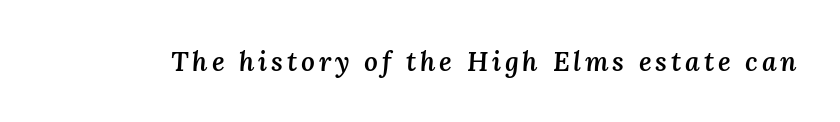
{"italic": "yes", "lean": "right", "slant_degrees": 3, "bold": "semi", "underline": "no", "glyph_px": 27}
